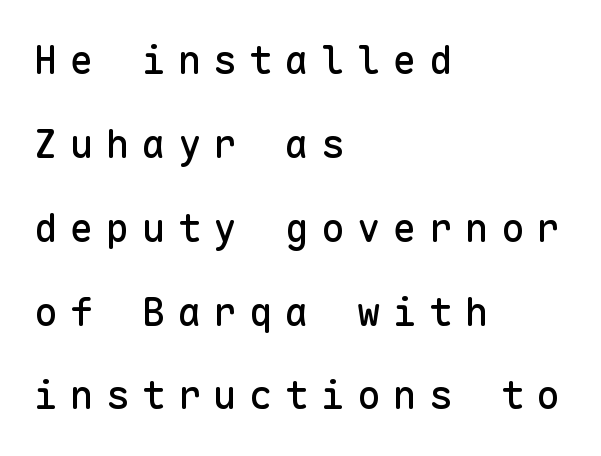
{"serif": "no", "italic": "no", "width": "normal", "stroke_contrast": "low", "x_height": "medium", "monospaced": "yes", "underline": "no", "align": "left", "line_spacing": "loose", "line_spacing_ratio": 2.15, "letter_spacing": "wide", "letter_spacing_em": 0.32, "glyph_px": 39}
